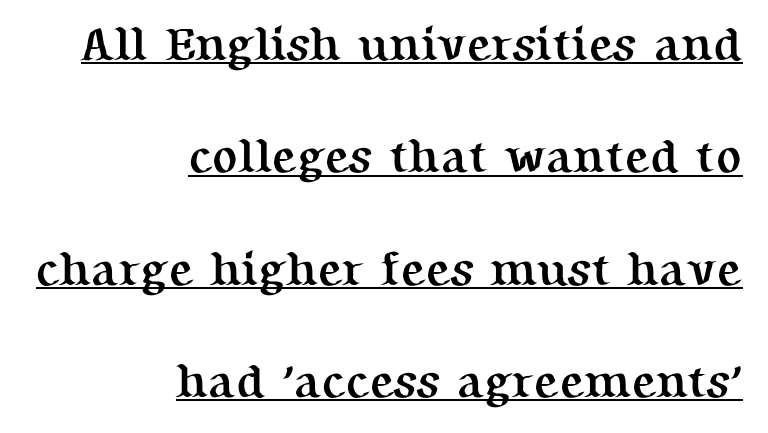
Q: Is the text bold? A: Yes.
Q: Is the text italic (slanted)? A: No, it is upright.
Q: Is the typeface a serif or a sans-serif typeface? A: Serif.
Q: Is the text underlined? A: Yes.
Q: How is the paragraph aligned? A: Right-aligned.
Q: Is the spacing between letters normal or unusually wide? A: Normal.
Q: Is the spacing between lines tight, normal or loose? A: Loose.
Q: Width (condensed, normal, or wide)? A: Normal.
Q: Stroke contrast? A: Medium.
Q: x-height? A: Medium.
Q: Monospaced? A: No.
